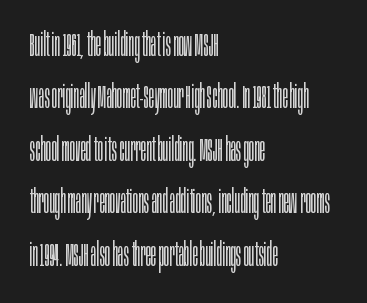
These lines sit exactly where default settings would place them. Caption: standard tracking, unaltered. A sans-serif font was chosen for this passage. This is the regular roman posture of the typeface. The space beneath each line is pristine and unruled.
